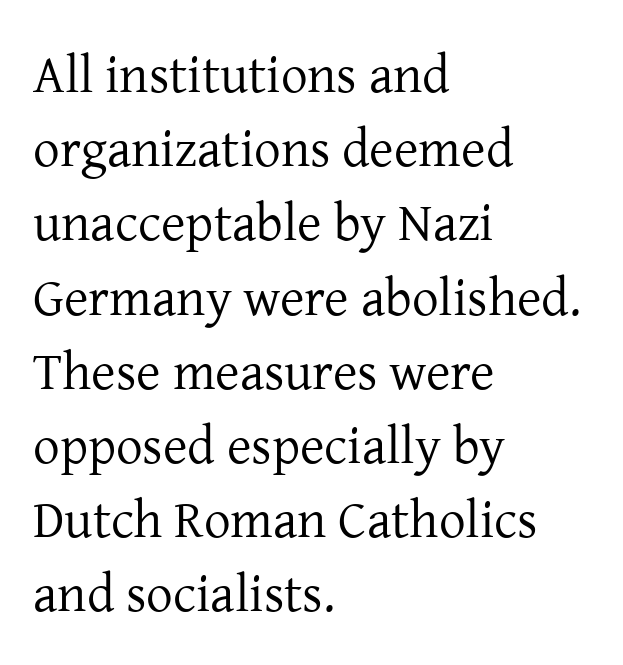
Every stem runs plumb, perpendicular to the baseline. Is the type heavy? It reads as light-to-regular instead. Character widths vary here, with narrow letters taking less room than wide ones. These lines sit exactly where default settings would place them. Is the block centered? No — it sits flush against the left margin. Standard letterfit; no display-style spreading of the glyphs.
